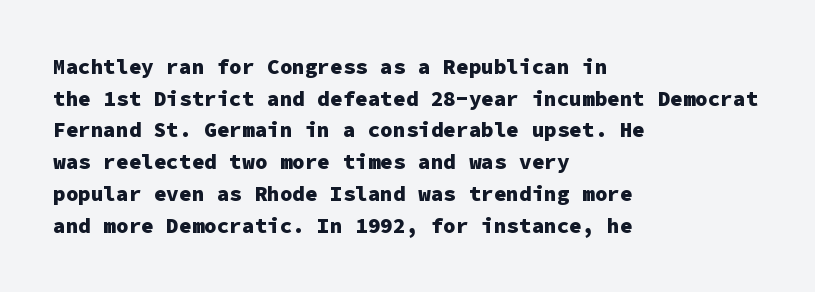
This is roman type, the default non-slanted kind. Observe the ordinary spacing: letters are neighbours, not strangers. The space between consecutive lines is moderate. Leftover space on each line is placed entirely after the last word. The string is rendered with underlining switched off. What weight is shown? A full bold with thick strokes.
